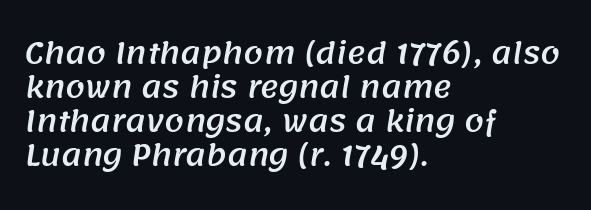
The passage shown is typed in a proportional face where columns would drift. How are the letters spaced? Ordinarily, with no added tracking. Type without underlining. A classic flush-left, rag-right setting is used for this passage.
